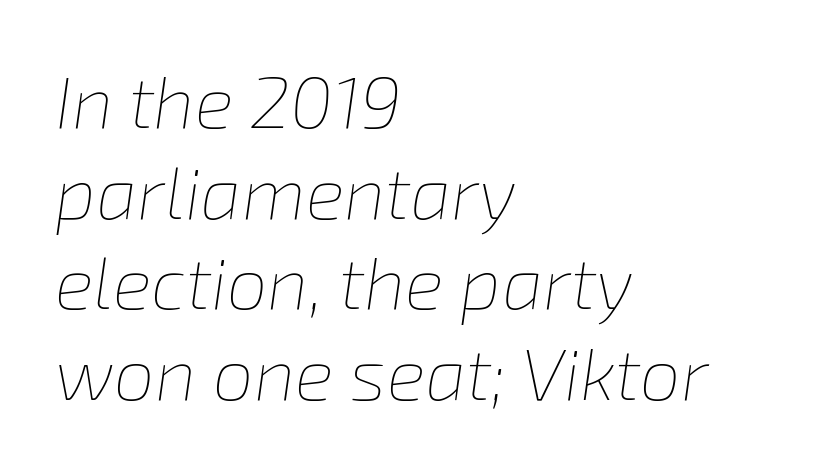
Q: Is the text bold? A: No.
Q: Is the text italic (slanted)? A: Yes, it leans right by about 8 degrees.
Q: Is the text underlined? A: No.
Q: How is the paragraph aligned? A: Left-aligned.
Q: Is the spacing between letters normal or unusually wide? A: Normal.
Q: Width (condensed, normal, or wide)? A: Normal.
Q: Stroke contrast? A: Low.
Q: x-height? A: Medium.
Q: Monospaced? A: No.
